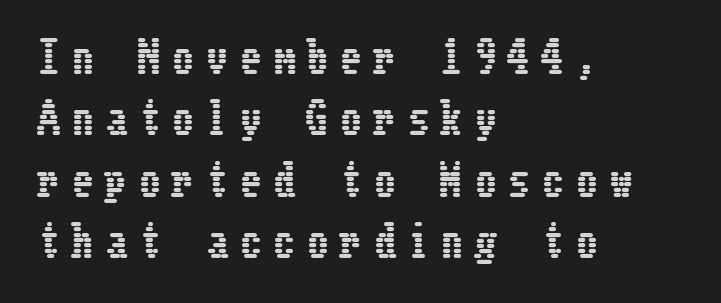
A classic flush-left, rag-right setting is used for this passage. No italicization has been applied; the sample stays upright. What's the leading like? Ordinary, nothing unusual. The face used here is rendered with a markedly widened letterfit.
